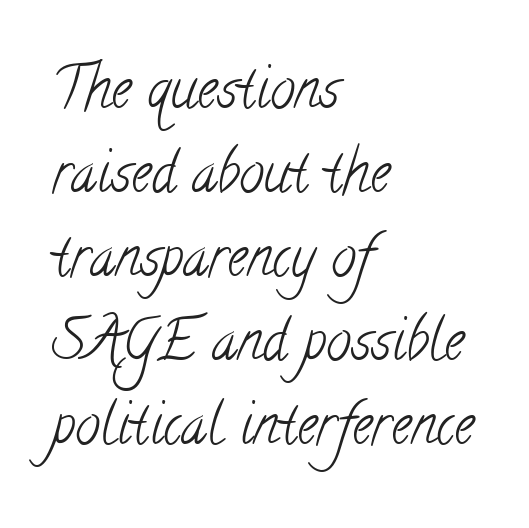
Q: Is the text bold? A: No.
Q: Is the text underlined? A: No.
Q: How is the paragraph aligned? A: Left-aligned.
Q: Is the spacing between letters normal or unusually wide? A: Normal.
Q: Is the spacing between lines tight, normal or loose? A: Normal.
Q: Width (condensed, normal, or wide)? A: Condensed.
Q: Stroke contrast? A: Low.
Q: x-height? A: Small.
Q: Monospaced? A: No.
